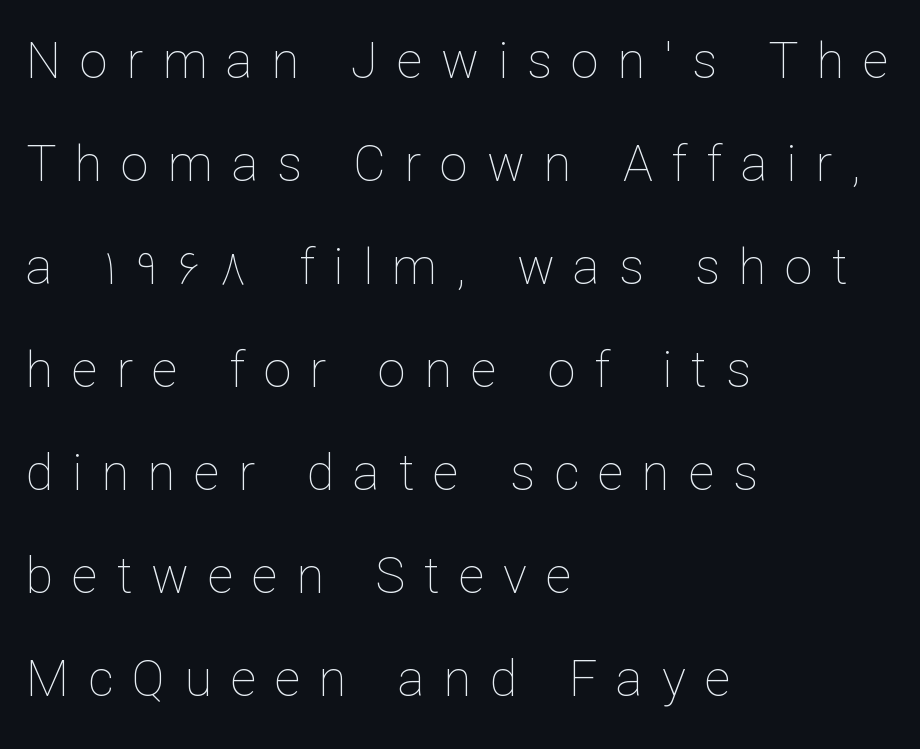
The image shows 50 px thin type, upright; set left-aligned, loose line spacing (2.06x), unusually wide letter spacing (+0.38 em), not underlined; low stroke contrast and a medium x-height.
